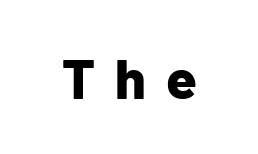
{"serif": "no", "italic": "no", "bold": "yes", "weight": "bold", "width": "normal", "stroke_contrast": "low", "x_height": "medium", "monospaced": "no", "underline": "no", "letter_spacing": "wide", "letter_spacing_em": 0.36, "glyph_px": 56}
